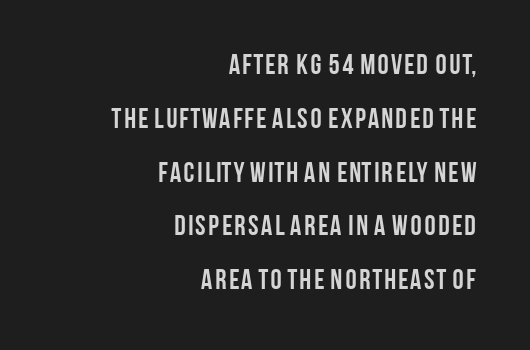
Q: Is the text bold? A: Yes.
Q: Is the text italic (slanted)? A: No, it is upright.
Q: Is the typeface a serif or a sans-serif typeface? A: Sans-serif.
Q: Is the text underlined? A: No.
Q: How is the paragraph aligned? A: Right-aligned.
Q: Is the spacing between letters normal or unusually wide? A: Normal.
Q: Is the spacing between lines tight, normal or loose? A: Loose.
Q: Width (condensed, normal, or wide)? A: Condensed.
Q: Stroke contrast? A: Low.
Q: x-height? A: Large.
Q: Monospaced? A: No.
